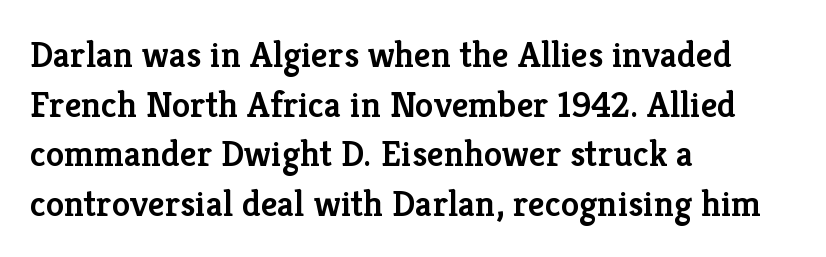
Q: Is the text bold? A: Semi-bold.
Q: Is the text italic (slanted)? A: No, it is upright.
Q: Is the typeface a serif or a sans-serif typeface? A: Serif.
Q: Is the text underlined? A: No.
Q: How is the paragraph aligned? A: Left-aligned.
Q: Is the spacing between letters normal or unusually wide? A: Normal.
Q: Is the spacing between lines tight, normal or loose? A: Normal.
Q: Width (condensed, normal, or wide)? A: Normal.
Q: Stroke contrast? A: Low.
Q: x-height? A: Medium.
Q: Monospaced? A: No.
